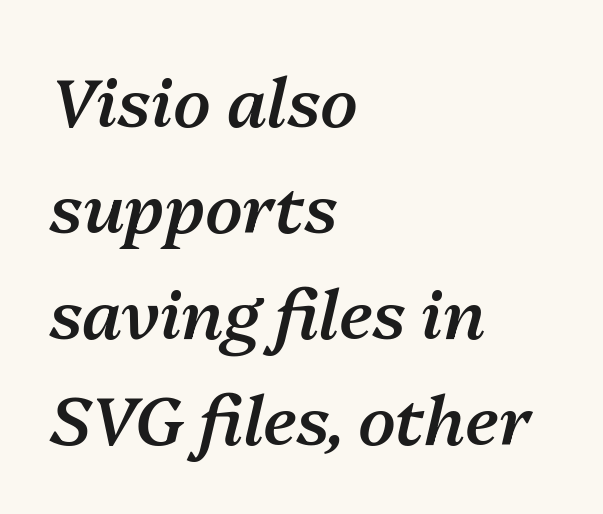
{"italic": "yes", "lean": "right", "slant_degrees": 13, "bold": "semi", "weight": "semibold", "width": "normal", "stroke_contrast": "medium", "x_height": "medium", "monospaced": "no", "underline": "no", "align": "left", "line_spacing": "normal", "line_spacing_ratio": 1.56, "letter_spacing": "normal", "letter_spacing_em": 0.0, "glyph_px": 68}
